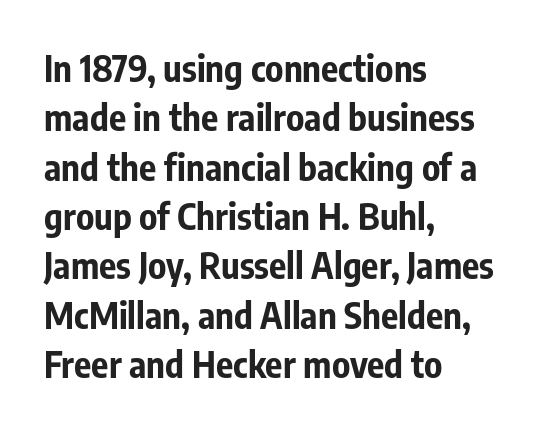
The passage shown is typeset with a sans-serif family. In terms of weight, the rendering is a true, heavy bold. Successive baselines arrive at the customary interval. Every row of glyphs begins at an identical x-position on the left. You could not count columns in this text — the font is proportionally spaced.
